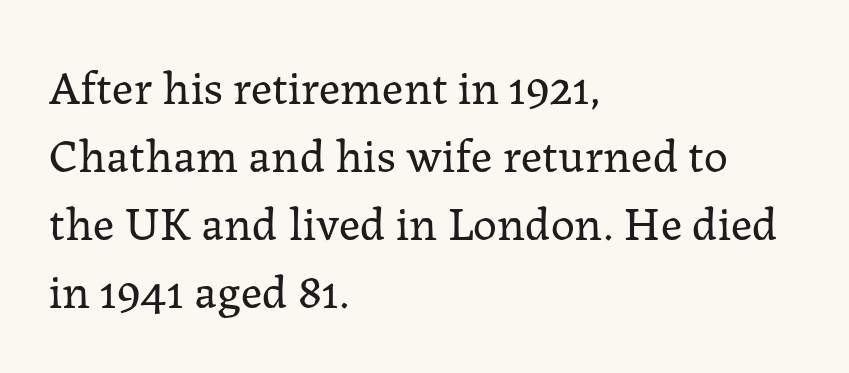
The image shows 48 px regular-weight serif type, upright; set left-aligned, normal line spacing (1.42x), normal letter spacing, not underlined; low stroke contrast and a medium x-height.
